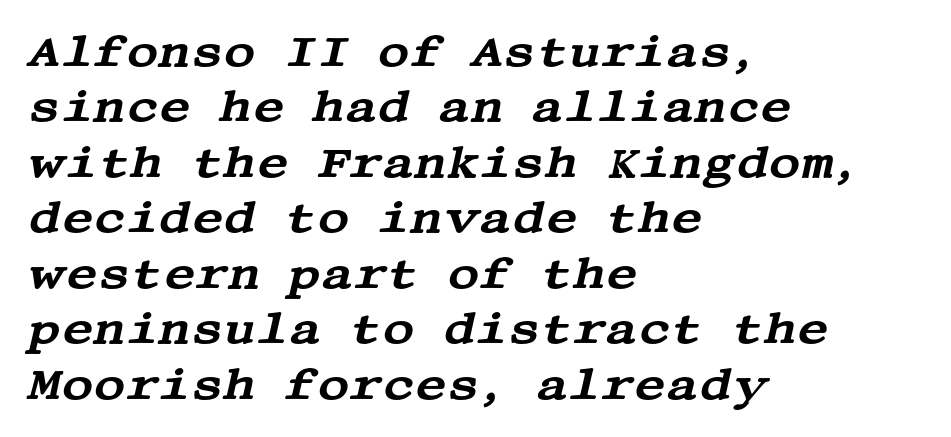
The text was rendered using a seriffed face with decorative stroke endings. If you drew a line through each stem, it would be angled. Between one letter and the next there's only the usual sliver of space. Left-aligned paragraph, ragged on the right.
